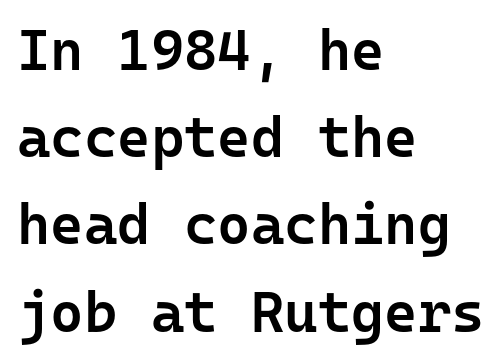
Q: Is the text bold? A: Semi-bold.
Q: Is the text italic (slanted)? A: No, it is upright.
Q: Is the typeface a serif or a sans-serif typeface? A: Sans-serif.
Q: Is the text underlined? A: No.
Q: How is the paragraph aligned? A: Left-aligned.
Q: Is the spacing between letters normal or unusually wide? A: Normal.
Q: Is the spacing between lines tight, normal or loose? A: Normal.
Q: Width (condensed, normal, or wide)? A: Normal.
Q: Stroke contrast? A: Low.
Q: x-height? A: Medium.
Q: Monospaced? A: Yes.
